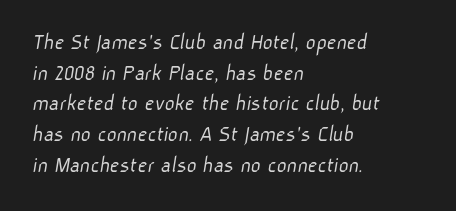
Is the stroke heavy? The answer is a plain regular-or-lighter. Glance below the letters and you will spot only blank space. The lines in this sample share a left origin and differ only in where they stop. Standard letterfit; no display-style spreading of the glyphs. Interline gaps are of average width in this sample.
